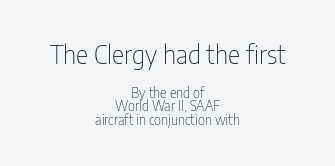
No word sits above an underline. Stroke thickness stays within the range of a standard reading face or lighter. Whoever set this chose condensed vertical rhythm over breathing room. Look at the glyph heights: the upper group is clearly the bigger setting. The typesetter chose a symmetrical, centered arrangement here. The horizontal fit of the characters is conventional and even.
